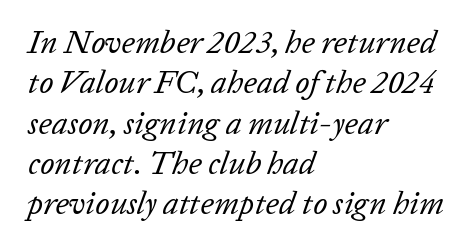
Note the varied advance widths — an 'i' is clearly narrower than an 'm'. The passage shown is not bold in any degree. One-word summary of the alignment: left. The zone under the glyphs is completely vacant.
